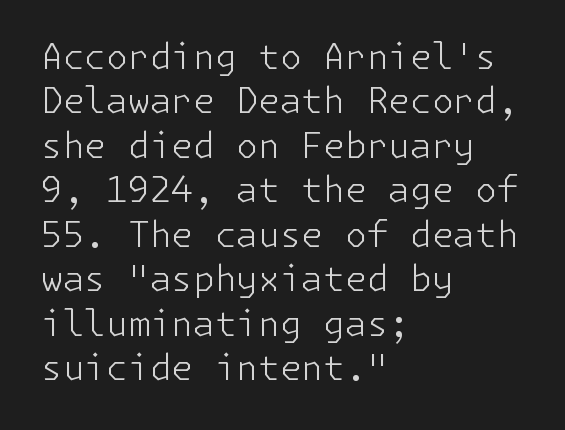
{"serif": "no", "italic": "no", "bold": "no", "weight": "light", "width": "normal", "stroke_contrast": "low", "x_height": "medium", "underline": "no", "align": "left", "line_spacing": "normal", "line_spacing_ratio": 1.27, "letter_spacing": "normal", "letter_spacing_em": 0.0, "glyph_px": 35}
